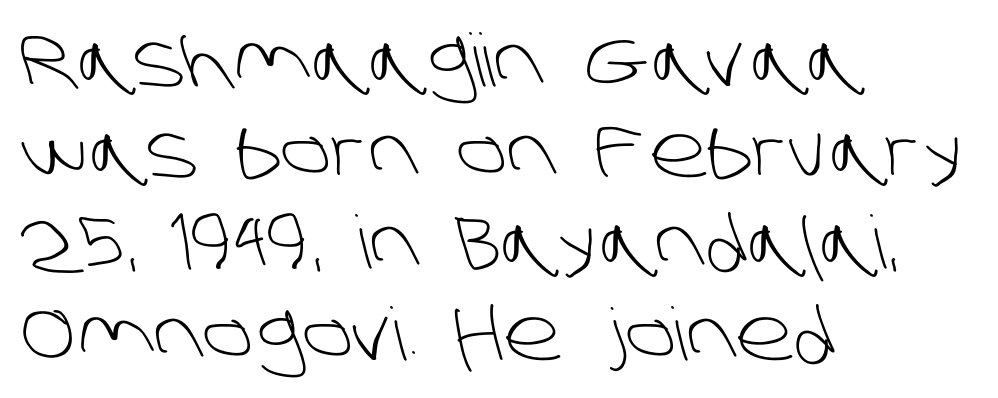
How would I describe the line gaps? Plain and ordinary. The lines in this sample share a left origin and differ only in where they stop. Think standard paragraph weight, or any step lighter than that. These lines are composed in type without serifs. These lines keep a tight, regular rhythm from letter to letter.
